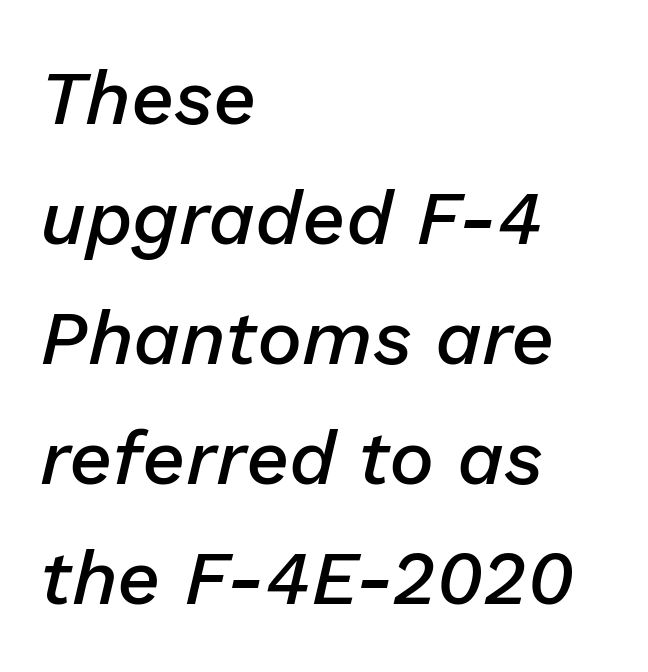
Visually the block forms a straight wall on the left and a jagged coastline on the right. These lines keep a tight, regular rhythm from letter to letter. Only glyphs here, with clear space below each row. This block has exactly the height ordinary leading produces. Character widths vary here, with narrow letters taking less room than wide ones.
